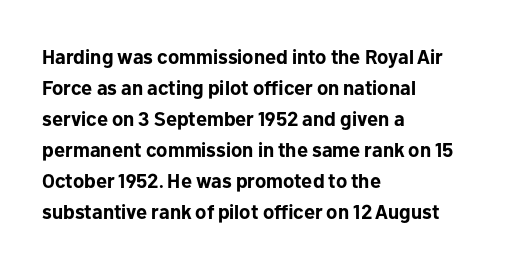
This is heavy type, rendered in bold. No extra tracking has been applied to these lines. The lines in this sample share a left origin and differ only in where they stop. A typesetter would call this leading conventional body-copy spacing. The typography opts for an upright posture over an oblique one. No word sits above an underline.
